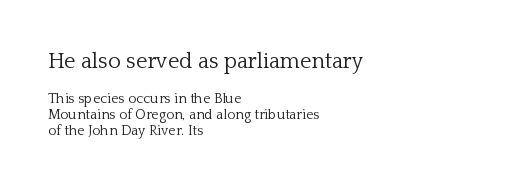
The image shows 22 px text type, upright; set left-aligned, tight line spacing (1.13x), normal letter spacing, not underlined; the first (top) block is 1.57x larger.
